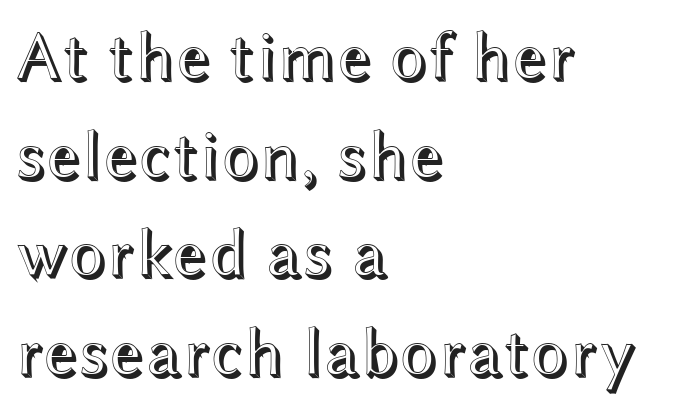
{"italic": "no", "width": "wide", "x_height": "medium", "monospaced": "no", "underline": "no", "align": "left", "line_spacing": "normal", "line_spacing_ratio": 1.43, "letter_spacing": "normal", "letter_spacing_em": 0.0, "glyph_px": 69}
